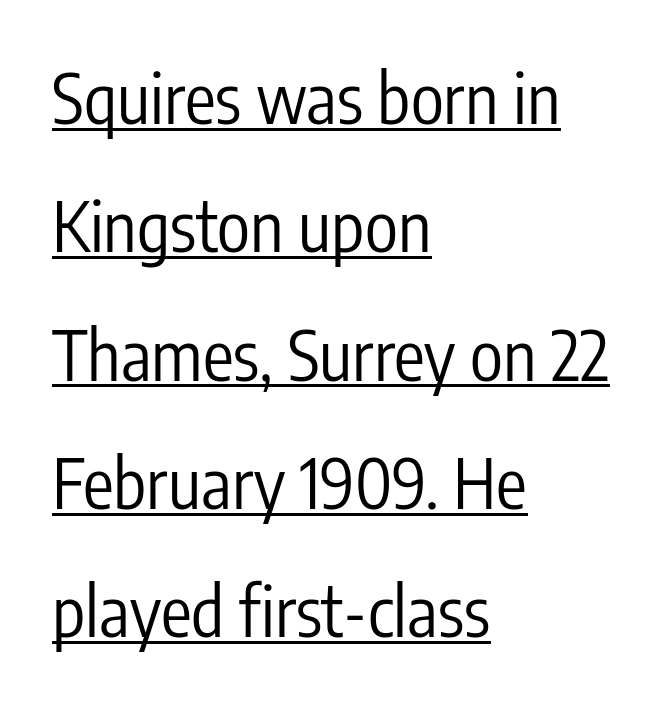
Q: Is the text bold? A: No.
Q: Is the text italic (slanted)? A: No, it is upright.
Q: Is the typeface a serif or a sans-serif typeface? A: Sans-serif.
Q: Is the text underlined? A: Yes.
Q: How is the paragraph aligned? A: Left-aligned.
Q: Is the spacing between letters normal or unusually wide? A: Normal.
Q: Width (condensed, normal, or wide)? A: Condensed.
Q: Stroke contrast? A: Low.
Q: x-height? A: Medium.
Q: Monospaced? A: No.
